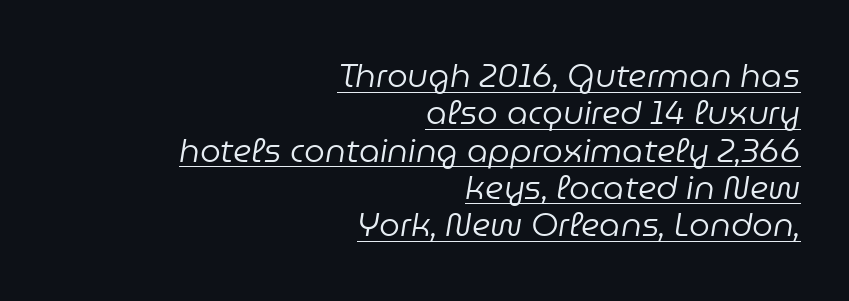
Think standard paragraph weight, or any step lighter than that. A typesetter would call this proportional, since set widths differ per character. Underline: present. The paragraph has a hard right edge and a soft left edge. Standard letterfit; no display-style spreading of the glyphs. Does the lettering tilt? It does — this is italic.
